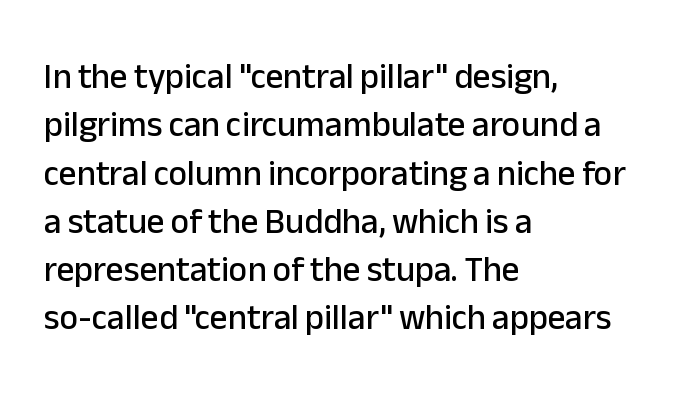
Q: Is the text italic (slanted)? A: No, it is upright.
Q: Is the typeface a serif or a sans-serif typeface? A: Sans-serif.
Q: Is the text underlined? A: No.
Q: How is the paragraph aligned? A: Left-aligned.
Q: Is the spacing between letters normal or unusually wide? A: Normal.
Q: Is the spacing between lines tight, normal or loose? A: Normal.
Q: Width (condensed, normal, or wide)? A: Normal.
Q: Stroke contrast? A: Low.
Q: x-height? A: Medium.
Q: Monospaced? A: No.
